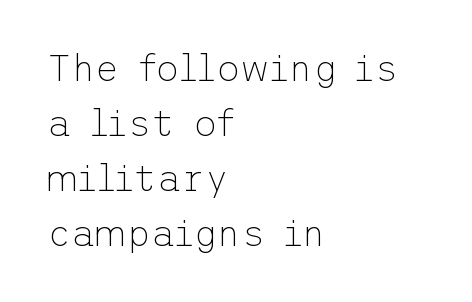
Q: Is the text bold? A: No.
Q: Is the text italic (slanted)? A: No, it is upright.
Q: Is the typeface a serif or a sans-serif typeface? A: Sans-serif.
Q: Is the text underlined? A: No.
Q: How is the paragraph aligned? A: Left-aligned.
Q: Is the spacing between letters normal or unusually wide? A: Normal.
Q: Is the spacing between lines tight, normal or loose? A: Normal.
Q: Width (condensed, normal, or wide)? A: Normal.
Q: Stroke contrast? A: Low.
Q: x-height? A: Medium.
